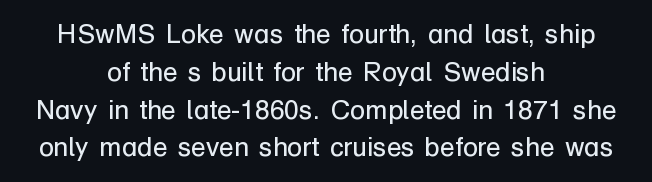
The image shows 27 px text type, upright; set centered, normal line spacing (1.4x), normal letter spacing, not underlined.
